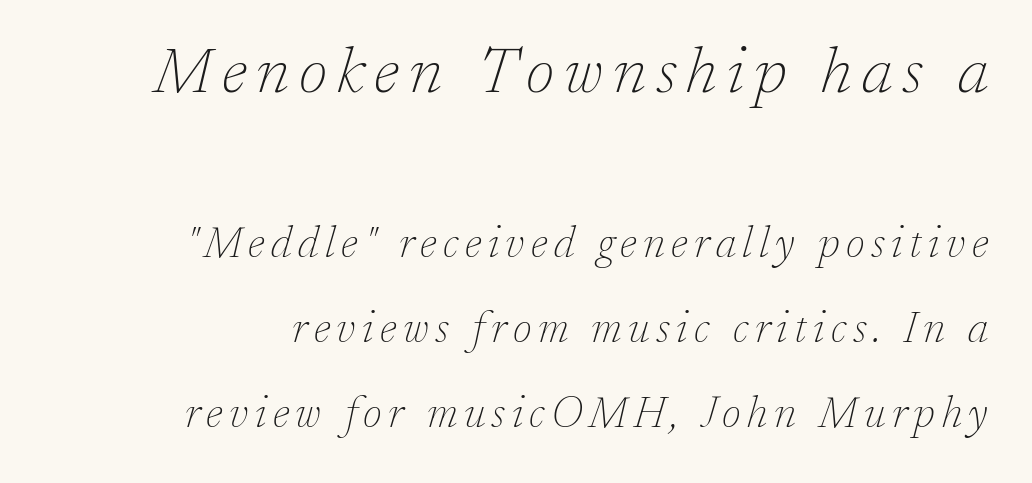
Q: Is the text bold? A: No.
Q: Is the text italic (slanted)? A: Yes, it leans right by about 17 degrees.
Q: Is the typeface a serif or a sans-serif typeface? A: Serif.
Q: Is the text underlined? A: No.
Q: How is the paragraph aligned? A: Right-aligned.
Q: Is the spacing between lines tight, normal or loose? A: Loose.
Q: Which block of text is set in a larger size, the first (top) or the second (bottom)? A: The first (top) one.
Q: Width (condensed, normal, or wide)? A: Normal.
Q: Stroke contrast? A: Low.
Q: x-height? A: Medium.
Q: Monospaced? A: No.
